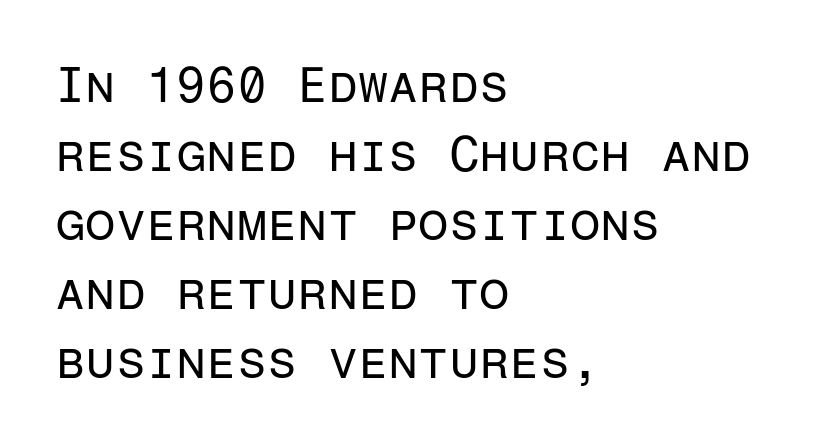
Spacing verdict: monospaced, one width for all characters. Horizontally, the lines are justified to the leading edge only. The string is rendered with underlining switched off. Observe the absence of serifs on each vertical stroke in this sample.
